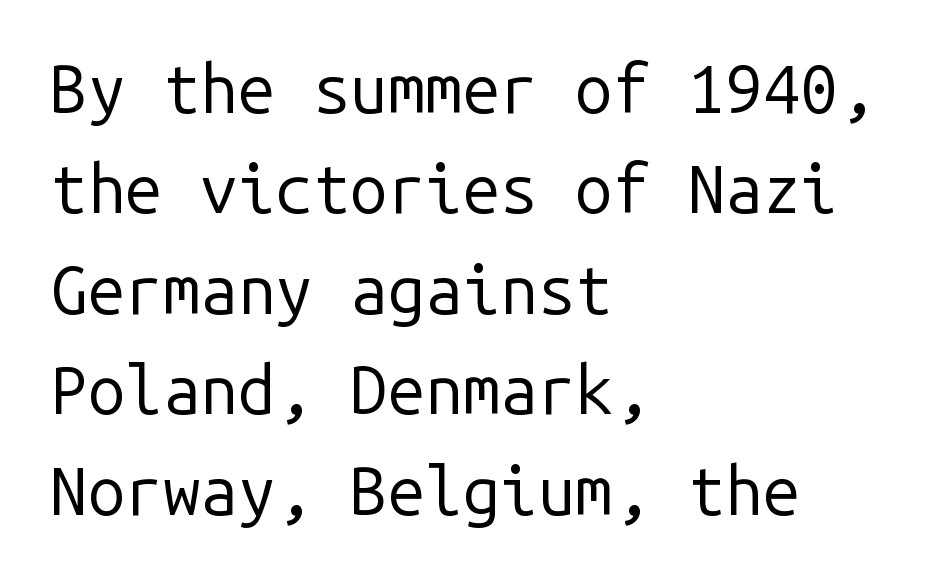
The image shows 67 px regular-weight sans-serif type, upright, monospaced; set left-aligned, normal line spacing (1.5x), normal letter spacing, not underlined; low stroke contrast and a medium x-height.
